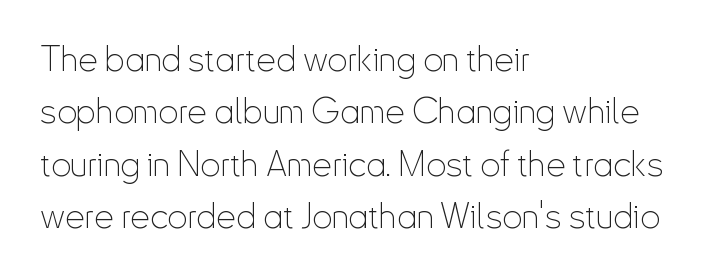
Tracking here is standard; glyphs follow each other at the usual distance. In terms of posture, this sample is upright. The weight tops out at a normal text grade. Looks like regular typesetting: each glyph gets only the width it needs. A bare baseline throughout the passage. The designer left line spacing at the default.
